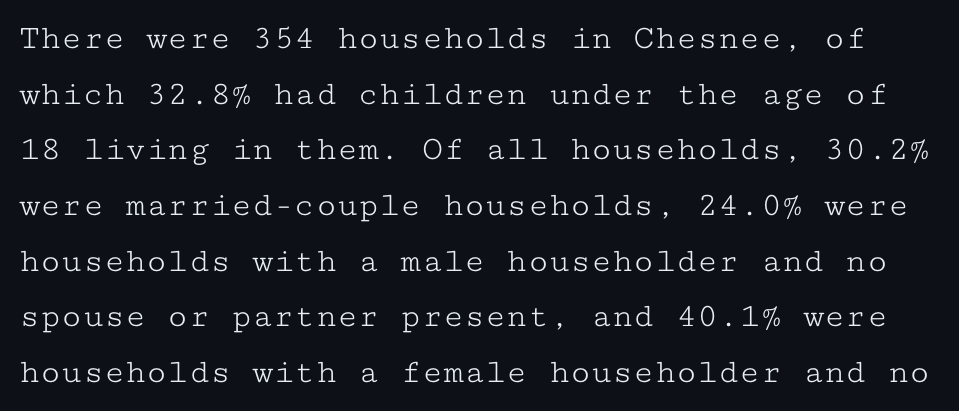
{"serif": "yes", "italic": "no", "bold": "no", "weight": "light", "width": "wide", "stroke_contrast": "low", "x_height": "medium", "monospaced": "yes", "underline": "no", "line_spacing": "normal", "line_spacing_ratio": 1.59, "letter_spacing": "normal", "letter_spacing_em": 0.0, "glyph_px": 35}
